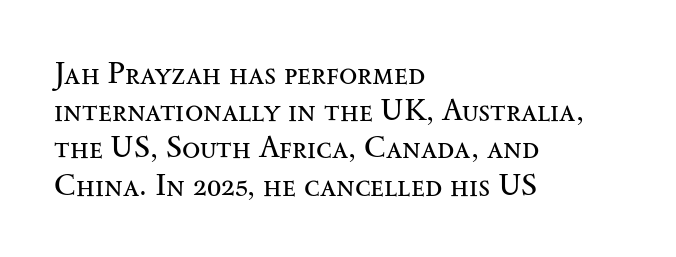
The image shows 30 px regular-weight, wide serif type, upright; set left-aligned, line spacing 1.24x, normal letter spacing, not underlined; medium stroke contrast and a small x-height.
